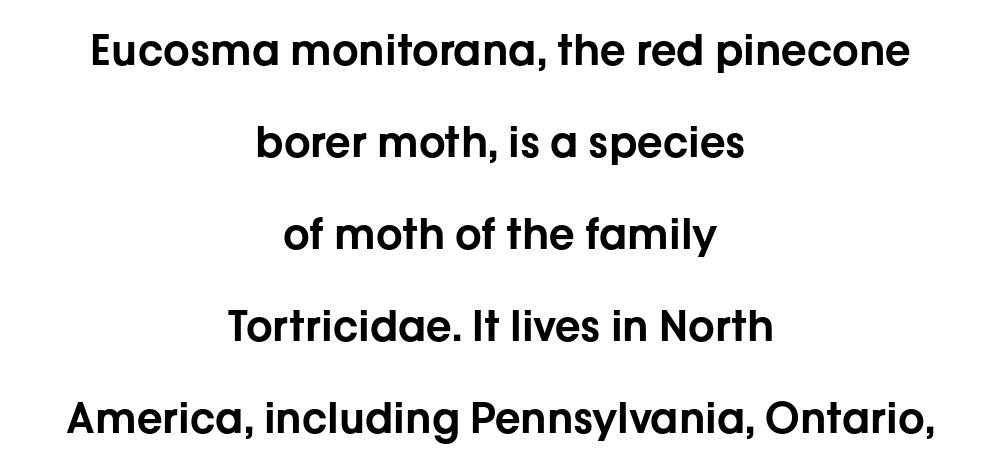
When letters stand straight like this, we call the style roman or upright. Casual observation: everything's sitting right in the middle. The letters advance in unequal steps, a hallmark of proportional type. No extra tracking has been applied to these lines.
